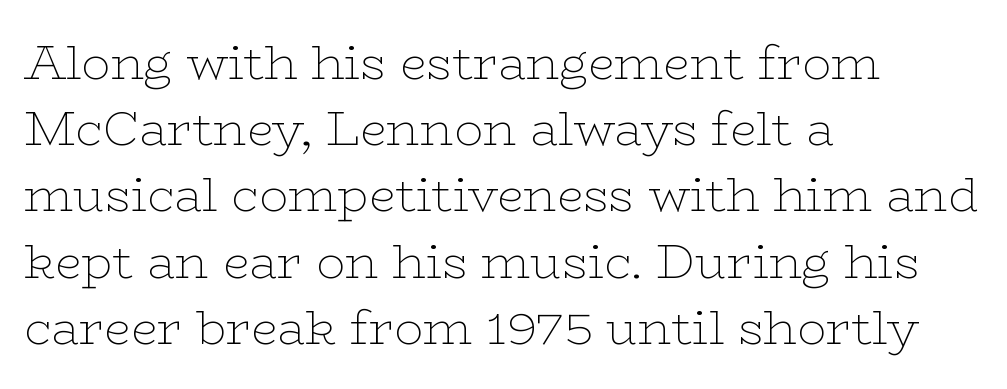
Q: Is the text bold? A: No.
Q: Is the text italic (slanted)? A: No, it is upright.
Q: Is the typeface a serif or a sans-serif typeface? A: Serif.
Q: Is the text underlined? A: No.
Q: How is the paragraph aligned? A: Left-aligned.
Q: Is the spacing between letters normal or unusually wide? A: Normal.
Q: Is the spacing between lines tight, normal or loose? A: Normal.
Q: Width (condensed, normal, or wide)? A: Wide.
Q: Stroke contrast? A: Low.
Q: x-height? A: Medium.
Q: Monospaced? A: No.
